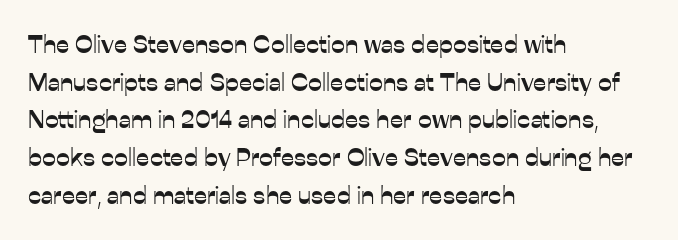
{"italic": "no", "underline": "no", "align": "left", "line_spacing": "normal", "line_spacing_ratio": 1.51, "letter_spacing": "normal", "letter_spacing_em": 0.0, "glyph_px": 25}
